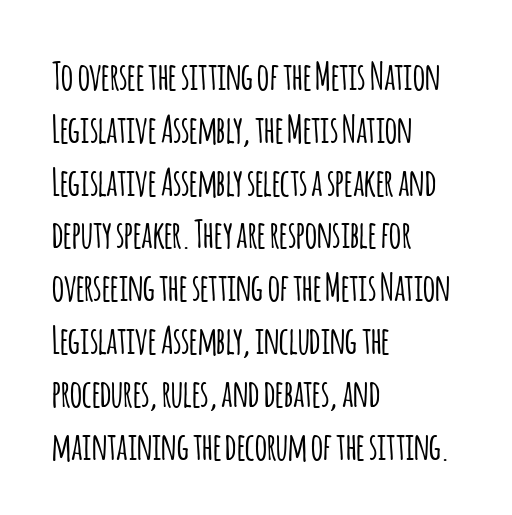
The image shows 38 px condensed sans-serif type, upright; set left-aligned, normal line spacing (1.39x), normal letter spacing, not underlined; low stroke contrast and a large x-height.
